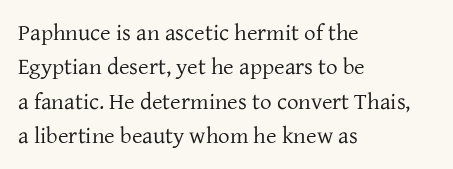
Observe the ordinary spacing: letters are neighbours, not strangers. Only glyphs here, with clear space below each row. Honestly, the row spacing looks completely unremarkable. No letter is thick-stroked: the sample isn't bold.
